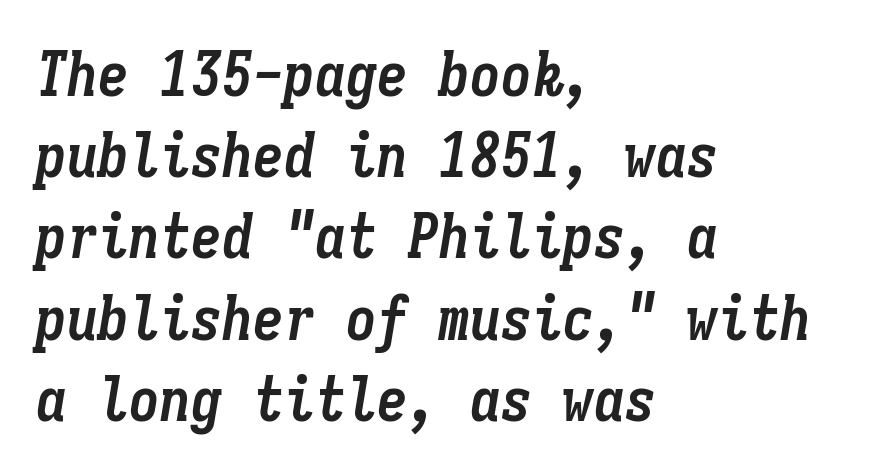
The image shows 62 px semibold, condensed type, italic (leaning right), monospaced; set left-aligned, normal line spacing (1.31x), normal letter spacing, not underlined; low stroke contrast and a medium x-height.
